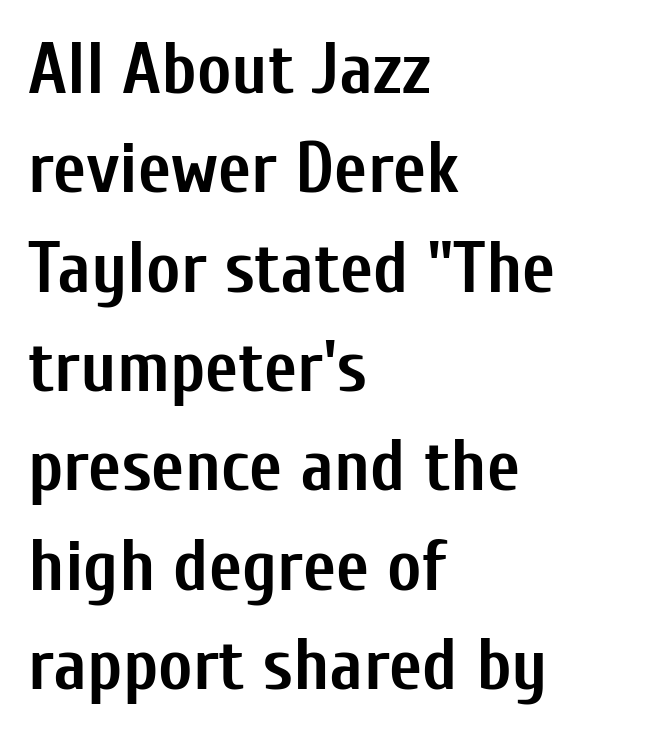
{"serif": "no", "italic": "no", "bold": "yes", "weight": "semibold", "width": "condensed", "stroke_contrast": "low", "x_height": "medium", "monospaced": "no", "underline": "no", "align": "left", "line_spacing": "normal", "line_spacing_ratio": 1.38, "letter_spacing": "normal", "letter_spacing_em": 0.0, "glyph_px": 72}
